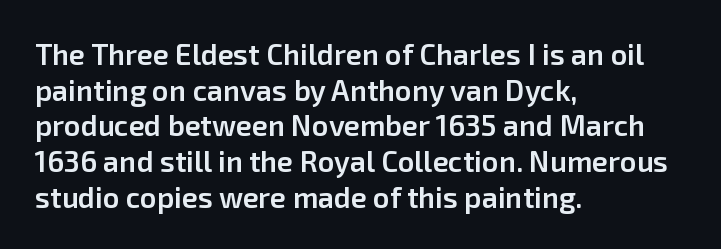
{"serif": "no", "italic": "no", "bold": "semi", "weight": "semibold", "width": "normal", "stroke_contrast": "low", "x_height": "medium", "monospaced": "no", "underline": "no", "align": "left", "line_spacing_ratio": 1.23, "letter_spacing": "normal", "letter_spacing_em": 0.0, "glyph_px": 29}
